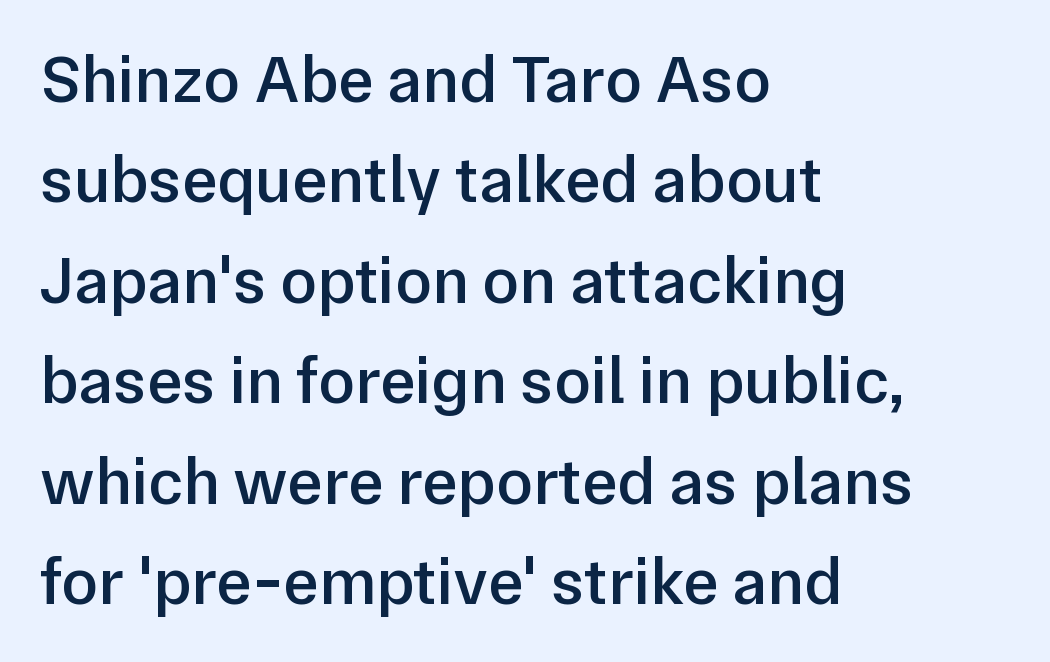
{"serif": "no", "italic": "no", "bold": "semi", "weight": "semibold", "width": "normal", "stroke_contrast": "low", "x_height": "medium", "monospaced": "no", "underline": "no", "align": "left", "line_spacing": "normal", "line_spacing_ratio": 1.5, "letter_spacing": "normal", "letter_spacing_em": 0.0, "glyph_px": 67}
